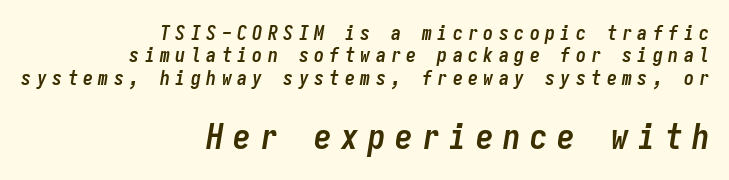
The strip under each line holds only bare page. Bigger letters appear in the bottom chunk; the top chunk is reduced. The face used here is rendered with a markedly widened letterfit. Rendered with sloped, italic letterforms.
